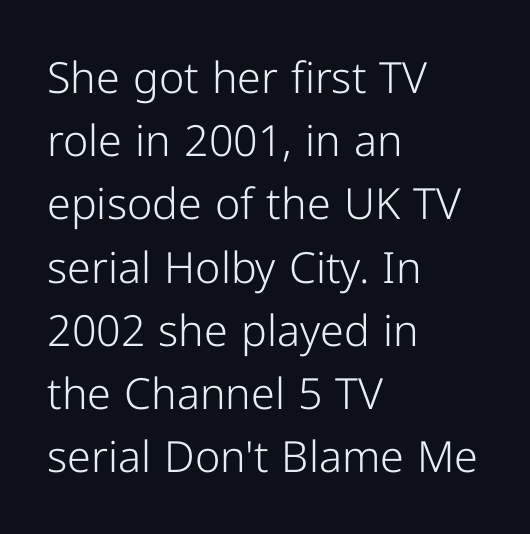
{"serif": "no", "italic": "no", "bold": "no", "weight": "light", "width": "normal", "stroke_contrast": "low", "x_height": "medium", "monospaced": "no", "underline": "no", "align": "left", "line_spacing": "normal", "line_spacing_ratio": 1.47, "letter_spacing": "normal", "letter_spacing_em": 0.0, "glyph_px": 43}
